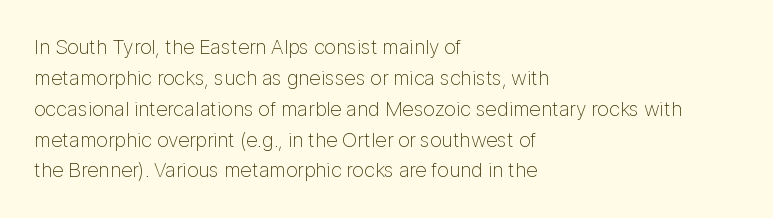
{"italic": "no", "bold": "no", "underline": "no", "align": "left", "line_spacing": "normal", "line_spacing_ratio": 1.47, "letter_spacing": "normal", "letter_spacing_em": 0.0, "glyph_px": 21}
